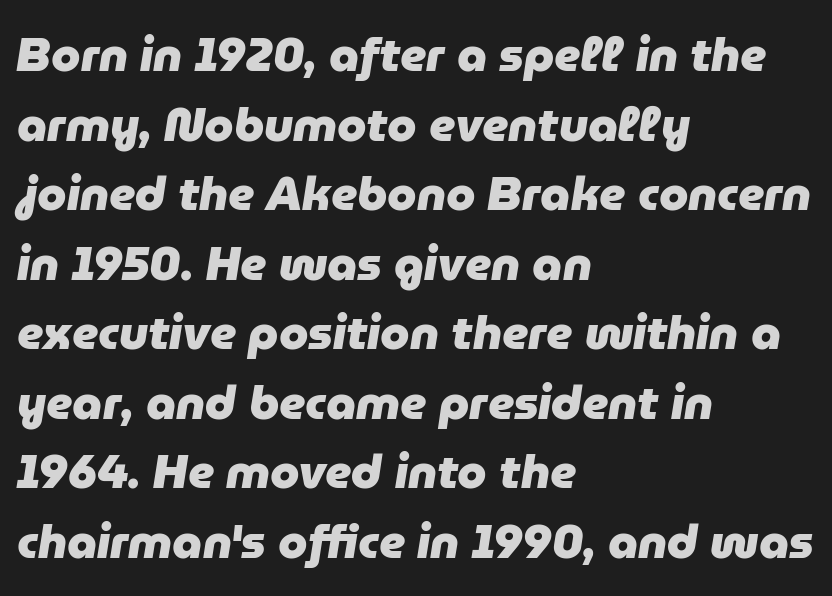
{"italic": "yes", "lean": "right", "slant_degrees": 9, "bold": "yes", "weight": "heavy", "width": "normal", "stroke_contrast": "low", "x_height": "medium", "monospaced": "no", "underline": "no", "align": "left", "line_spacing": "normal", "line_spacing_ratio": 1.48, "letter_spacing": "normal", "letter_spacing_em": 0.0, "glyph_px": 47}
